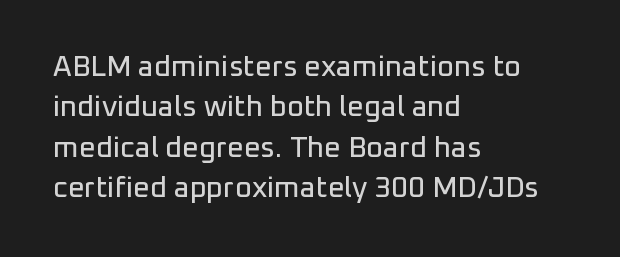
Q: Is the text italic (slanted)? A: No, it is upright.
Q: Is the typeface a serif or a sans-serif typeface? A: Sans-serif.
Q: Is the text underlined? A: No.
Q: How is the paragraph aligned? A: Left-aligned.
Q: Is the spacing between letters normal or unusually wide? A: Normal.
Q: Is the spacing between lines tight, normal or loose? A: Normal.
Q: Width (condensed, normal, or wide)? A: Normal.
Q: Stroke contrast? A: Low.
Q: x-height? A: Medium.
Q: Monospaced? A: No.
